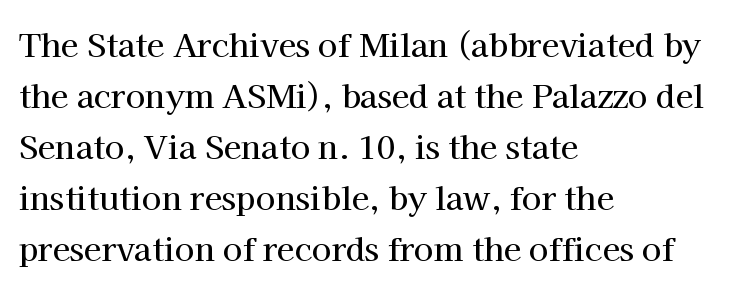
The image shows 32 px serif type, upright; set left-aligned, normal line spacing (1.59x), normal letter spacing, not underlined; high stroke contrast and a medium x-height.
